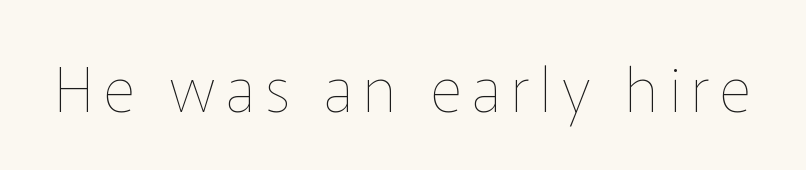
Q: Is the text bold? A: No.
Q: Is the text italic (slanted)? A: No, it is upright.
Q: Is the text underlined? A: No.
Q: Width (condensed, normal, or wide)? A: Normal.
Q: Stroke contrast? A: Low.
Q: x-height? A: Medium.
Q: Monospaced? A: No.
